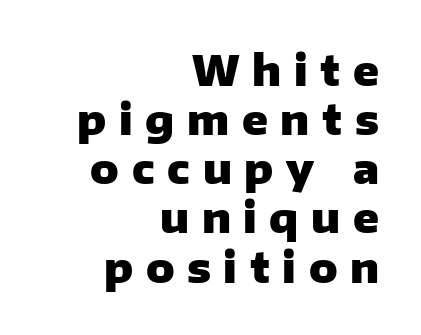
The image shows 42 px heavy sans-serif type, upright; set right-aligned, line spacing 1.17x, unusually wide letter spacing (+0.3 em), not underlined; low stroke contrast and a medium x-height.
